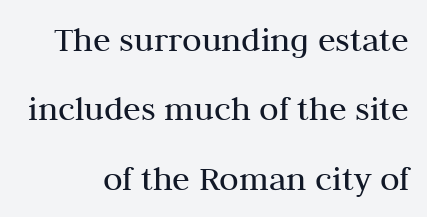
Q: Is the text bold? A: No.
Q: Is the text italic (slanted)? A: No, it is upright.
Q: Is the typeface a serif or a sans-serif typeface? A: Serif.
Q: Is the text underlined? A: No.
Q: Is the spacing between letters normal or unusually wide? A: Normal.
Q: Is the spacing between lines tight, normal or loose? A: Loose.
Q: Width (condensed, normal, or wide)? A: Normal.
Q: Stroke contrast? A: Medium.
Q: x-height? A: Medium.
Q: Monospaced? A: No.
